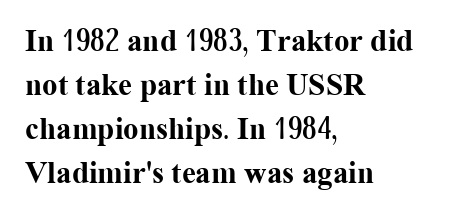
Q: Is the text bold? A: Yes.
Q: Is the text italic (slanted)? A: No, it is upright.
Q: Is the typeface a serif or a sans-serif typeface? A: Serif.
Q: Is the text underlined? A: No.
Q: How is the paragraph aligned? A: Left-aligned.
Q: Is the spacing between letters normal or unusually wide? A: Normal.
Q: Is the spacing between lines tight, normal or loose? A: Normal.
Q: Width (condensed, normal, or wide)? A: Normal.
Q: Stroke contrast? A: Medium.
Q: x-height? A: Medium.
Q: Monospaced? A: No.
